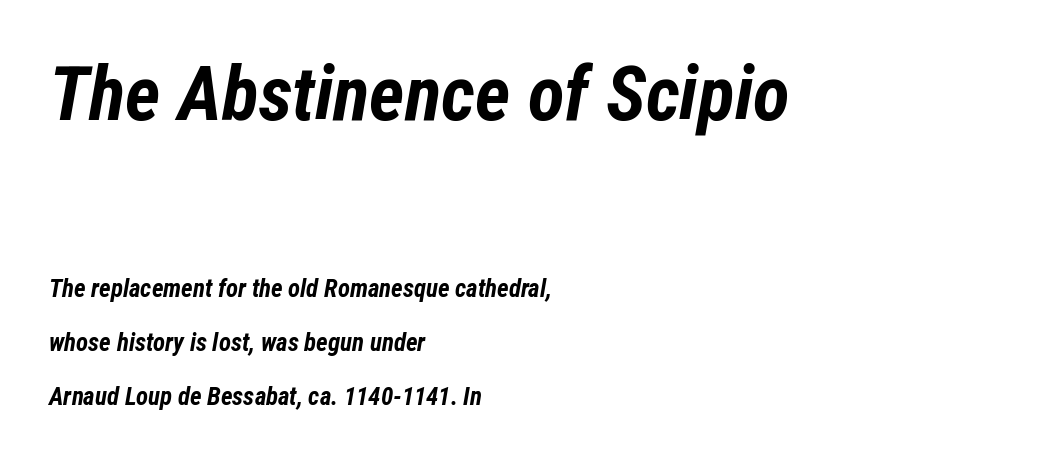
The image shows 76 px bold, condensed type, italic (leaning right); set left-aligned, loose line spacing (2.15x), normal letter spacing, not underlined; the first (top) block is 3.04x larger; low stroke contrast and a medium x-height.
